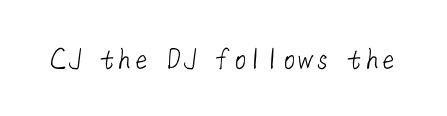
{"serif": "no", "bold": "no", "weight": "light", "width": "normal", "stroke_contrast": "low", "x_height": "medium", "underline": "no", "letter_spacing": "normal", "letter_spacing_em": 0.0, "glyph_px": 33}
